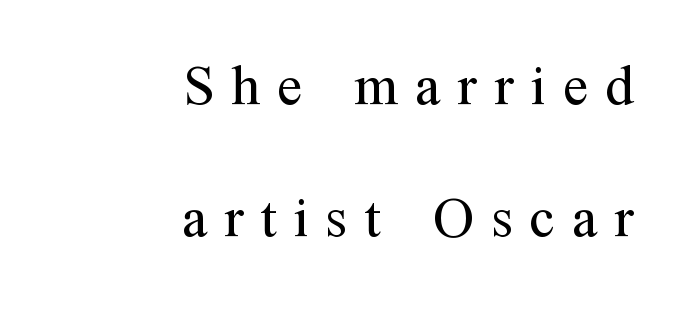
The image shows 58 px regular-weight serif type, upright; set right-aligned, loose line spacing (2.28x), unusually wide letter spacing (+0.29 em), not underlined; medium stroke contrast and a medium x-height.
